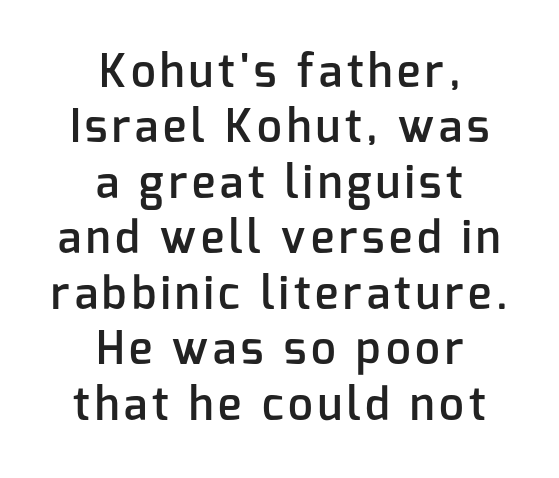
{"serif": "no", "italic": "no", "bold": "semi", "weight": "semibold", "width": "normal", "stroke_contrast": "low", "x_height": "medium", "monospaced": "no", "underline": "no", "align": "center", "line_spacing": "normal", "line_spacing_ratio": 1.26, "glyph_px": 44}
